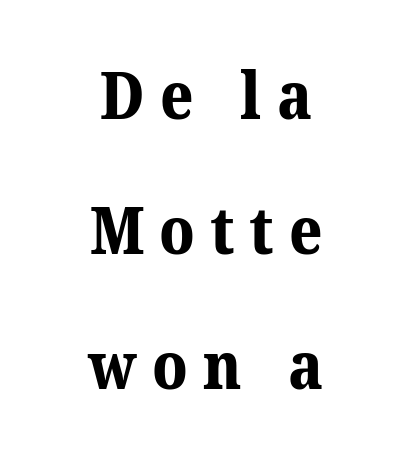
The area under the type is left untouched. The face used here is proportionally spaced, like ordinary book or web type. Each glyph is drawn with heavy, bold strokes. Line spacing here is loose. The passage shown is typeset with a serif family.
